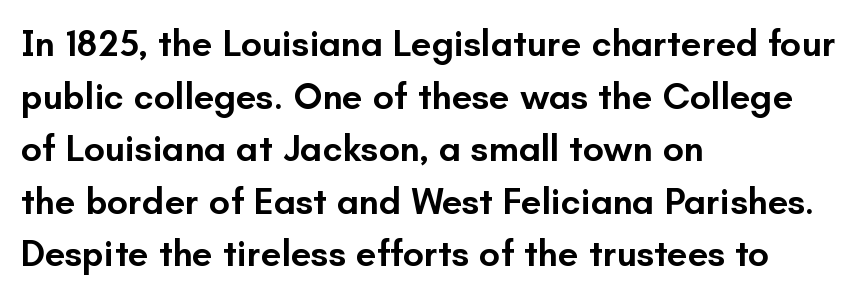
The passage shown is typed in a proportional face where columns would drift. Every stem runs plumb, perpendicular to the baseline. No extra tracking has been applied to these lines. Nobody drew a line under any word here. Every row of glyphs begins at an identical x-position on the left.
